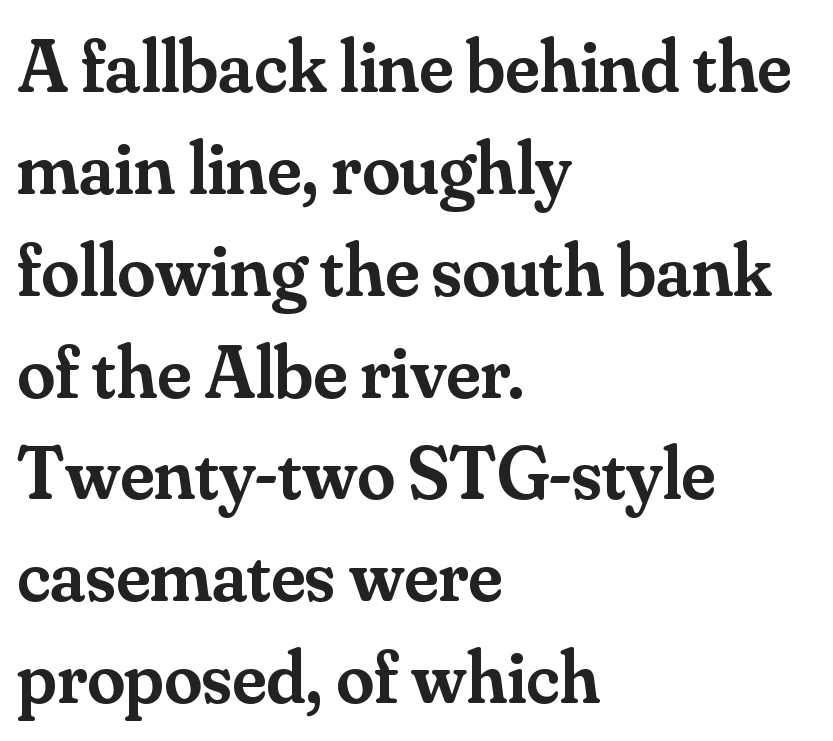
{"serif": "yes", "italic": "no", "bold": "semi", "weight": "semibold", "width": "normal", "stroke_contrast": "medium", "x_height": "small", "monospaced": "no", "underline": "no", "align": "left", "line_spacing": "normal", "line_spacing_ratio": 1.34, "letter_spacing": "normal", "letter_spacing_em": 0.0, "glyph_px": 76}
